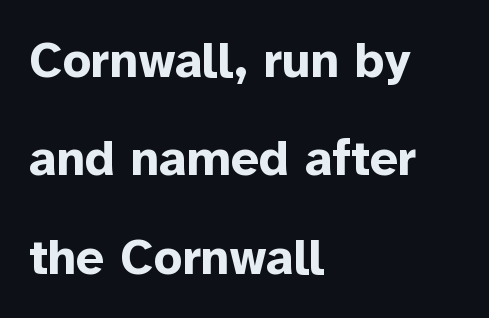
{"serif": "no", "italic": "no", "bold": "yes", "weight": "bold", "width": "normal", "stroke_contrast": "low", "x_height": "medium", "monospaced": "no", "underline": "no", "align": "left", "line_spacing": "loose", "line_spacing_ratio": 1.97, "letter_spacing": "normal", "letter_spacing_em": 0.0, "glyph_px": 50}
